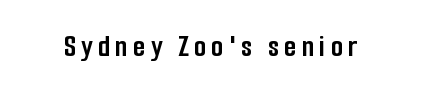
The image shows 31 px semibold, condensed sans-serif type, upright; set not underlined; low stroke contrast and a medium x-height.
